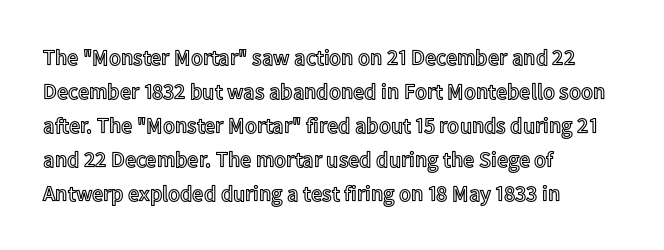
Inter-character spacing is left at the font's built-in metrics. A bare baseline throughout the passage. The typography opts for an upright posture over an oblique one. Casual observation: everything's shoved over to the left.
